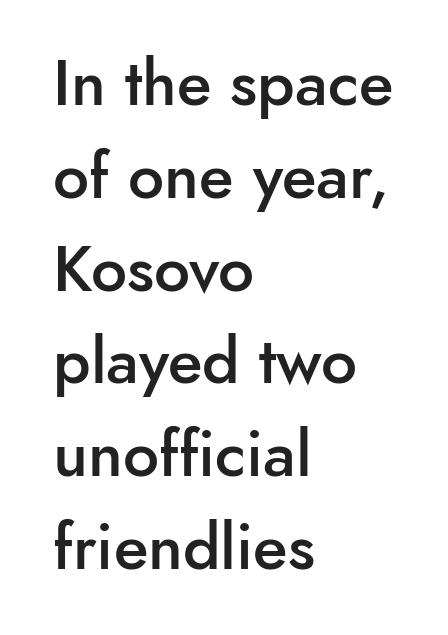
{"serif": "no", "italic": "no", "bold": "semi", "weight": "semibold", "width": "normal", "stroke_contrast": "low", "x_height": "small", "monospaced": "no", "underline": "no", "align": "left", "line_spacing": "normal", "line_spacing_ratio": 1.45, "letter_spacing": "normal", "letter_spacing_em": 0.0, "glyph_px": 64}
